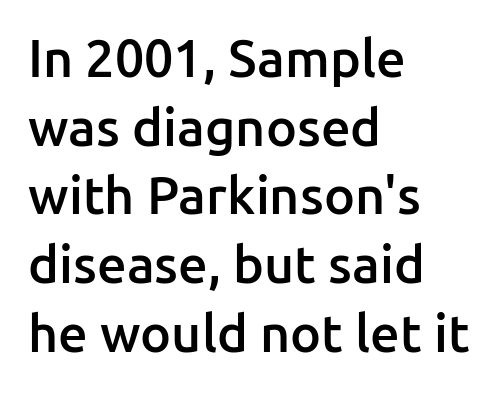
The image shows 52 px semibold sans-serif type, upright; set left-aligned, normal line spacing (1.32x), normal letter spacing, not underlined; low stroke contrast and a medium x-height.
